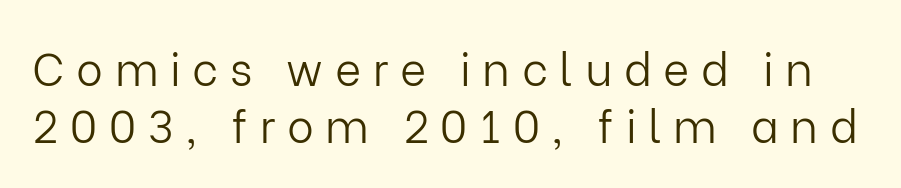
Q: Is the text bold? A: No.
Q: Is the text italic (slanted)? A: No, it is upright.
Q: Is the typeface a serif or a sans-serif typeface? A: Sans-serif.
Q: Is the text underlined? A: No.
Q: Is the spacing between letters normal or unusually wide? A: Unusually wide.
Q: Is the spacing between lines tight, normal or loose? A: Normal.
Q: Width (condensed, normal, or wide)? A: Normal.
Q: Stroke contrast? A: Low.
Q: x-height? A: Medium.
Q: Monospaced? A: No.
